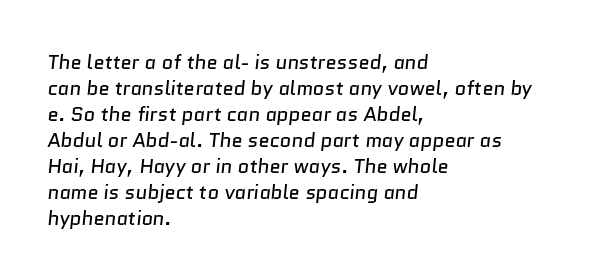
{"bold": "no", "underline": "no", "align": "left", "line_spacing": "normal", "line_spacing_ratio": 1.3, "letter_spacing": "normal", "letter_spacing_em": 0.0, "glyph_px": 20}
